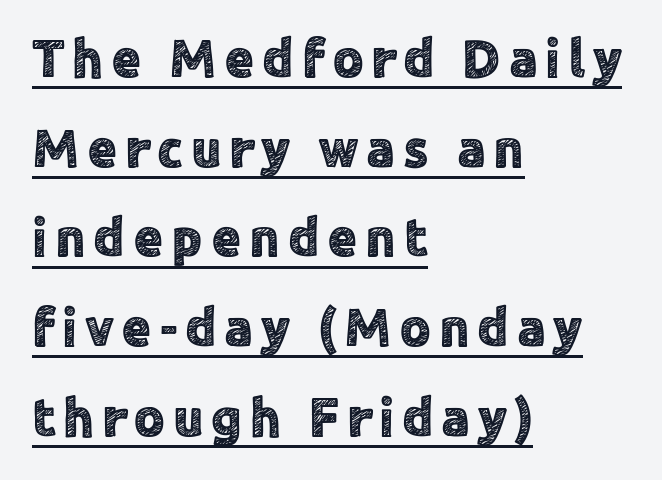
Q: Is the text italic (slanted)? A: No, it is upright.
Q: Is the typeface a serif or a sans-serif typeface? A: Sans-serif.
Q: Is the text underlined? A: Yes.
Q: How is the paragraph aligned? A: Left-aligned.
Q: Is the spacing between lines tight, normal or loose? A: Normal.
Q: Width (condensed, normal, or wide)? A: Normal.
Q: x-height? A: Medium.
Q: Monospaced? A: No.
